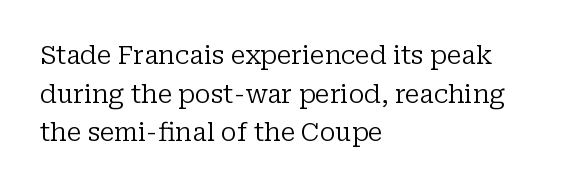
{"italic": "no", "bold": "no", "underline": "no", "align": "left", "line_spacing": "normal", "line_spacing_ratio": 1.55, "letter_spacing": "normal", "letter_spacing_em": 0.0, "glyph_px": 25}
